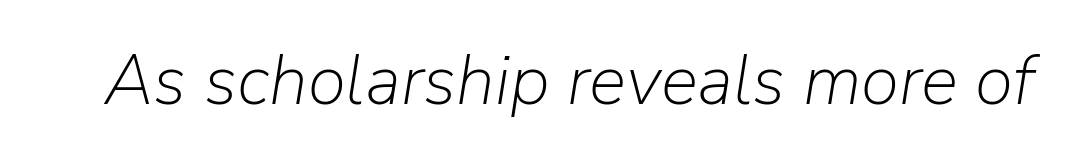
Q: Is the text bold? A: No.
Q: Is the text italic (slanted)? A: Yes, it leans right by about 9 degrees.
Q: Is the text underlined? A: No.
Q: Is the spacing between letters normal or unusually wide? A: Normal.
Q: Width (condensed, normal, or wide)? A: Normal.
Q: Stroke contrast? A: Low.
Q: x-height? A: Medium.
Q: Monospaced? A: No.
